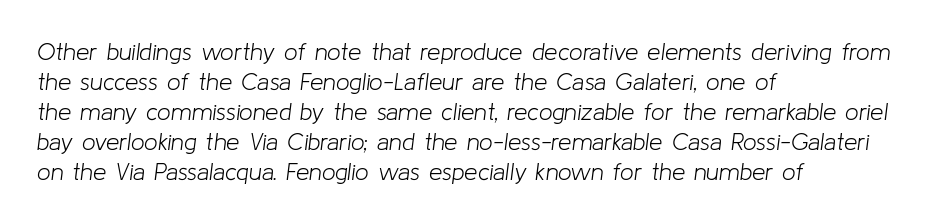
{"italic": "yes", "lean": "right", "slant_degrees": 8, "bold": "no", "underline": "no", "align": "left", "line_spacing": "normal", "line_spacing_ratio": 1.25, "letter_spacing": "normal", "letter_spacing_em": 0.0, "glyph_px": 24}
